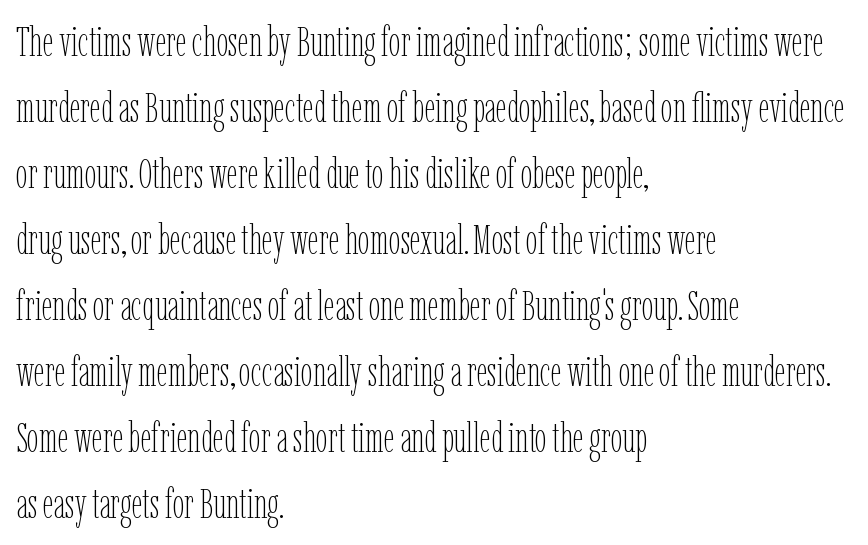
Q: Is the text bold? A: No.
Q: Is the text italic (slanted)? A: No, it is upright.
Q: Is the text underlined? A: No.
Q: How is the paragraph aligned? A: Left-aligned.
Q: Is the spacing between letters normal or unusually wide? A: Normal.
Q: Is the spacing between lines tight, normal or loose? A: Normal.
Q: Width (condensed, normal, or wide)? A: Condensed.
Q: Stroke contrast? A: Low.
Q: x-height? A: Medium.
Q: Monospaced? A: No.
